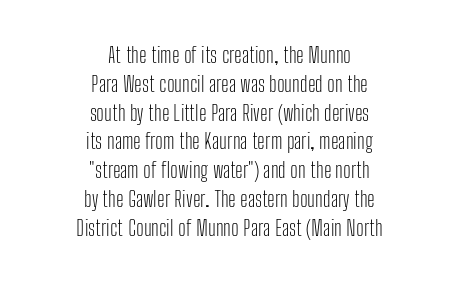
Letter spacing: default. One glance says typical: line gaps are just what's usual. The type sits square on the baseline with zero lean. Centered paragraph, ragged on both sides. The space beneath each line is pristine and unruled. The strokes are not fattened; the text isn't bold.
